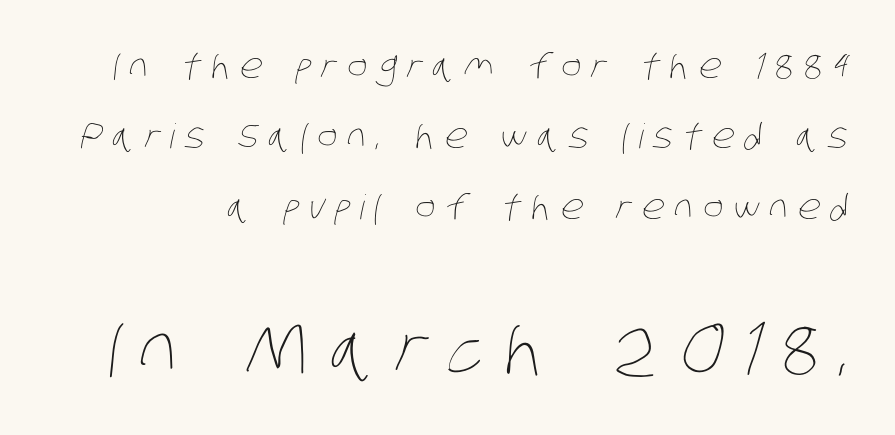
Think standard paragraph weight, or any step lighter than that. Compared with typical paragraphs, the rows here are farther apart. In terms of letterspacing, this is a distinctly airy, spread setting. Spacing verdict: proportional, widths tailored to each character. The string is rendered with underlining switched off. Character size in the trailing block exceeds that of the leading block.
